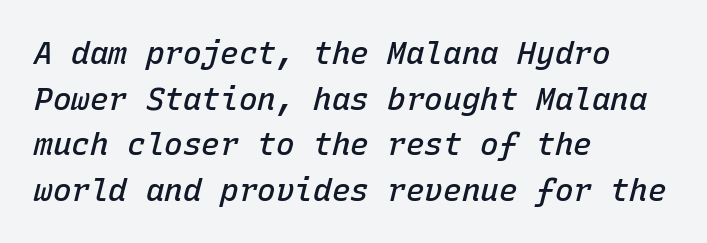
The image shows 31 px semibold type, italic (leaning right), monospaced; set left-aligned, normal line spacing (1.47x), normal letter spacing, not underlined; low stroke contrast and a medium x-height.
